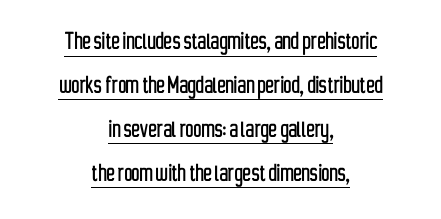
This sample uses plain, unmodified letter spacing. Check where the strokes stop: nothing finishes them off — pure sans. Each line is balanced around a shared central axis. A typesetter would call this proportional, since set widths differ per character.
